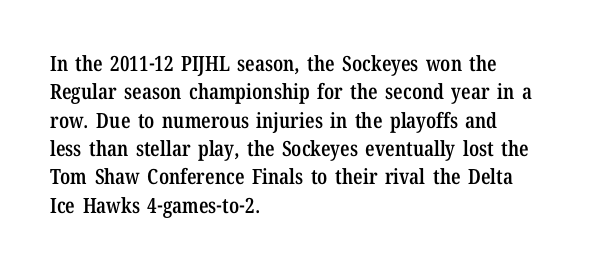
{"italic": "no", "bold": "semi", "underline": "no", "align": "left", "line_spacing": "normal", "line_spacing_ratio": 1.35, "letter_spacing": "normal", "letter_spacing_em": 0.0, "glyph_px": 21}
